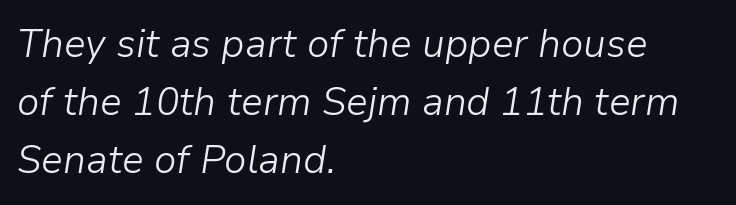
Q: Is the text bold? A: No.
Q: Is the text italic (slanted)? A: Yes, it leans right by about 9 degrees.
Q: Is the text underlined? A: No.
Q: How is the paragraph aligned? A: Left-aligned.
Q: Is the spacing between letters normal or unusually wide? A: Normal.
Q: Is the spacing between lines tight, normal or loose? A: Normal.
Q: Width (condensed, normal, or wide)? A: Normal.
Q: Stroke contrast? A: Low.
Q: x-height? A: Medium.
Q: Monospaced? A: No.
